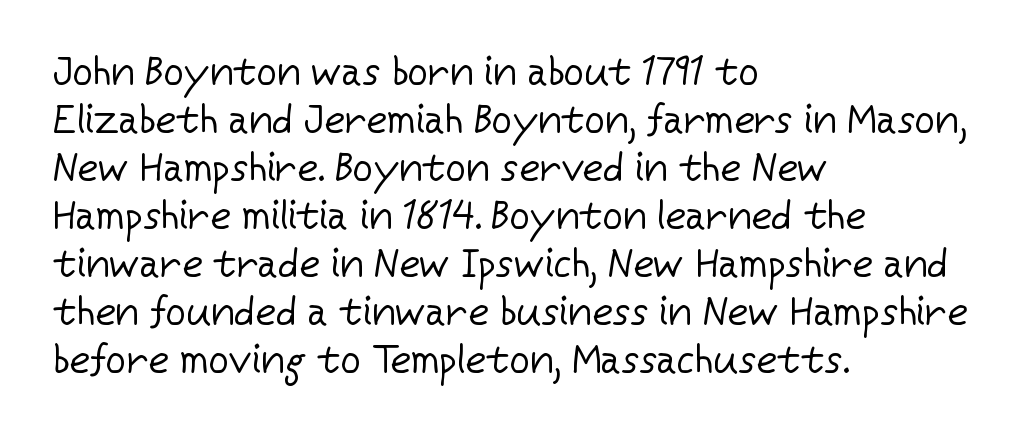
Honestly, the letter spacing is just normal — you wouldn't notice it. Letterform terminals end flat and unadorned throughout the passage. The compositor pushed each line to the left boundary. Underline: absent. The passage shown is typed in a proportional face where columns would drift. When letters stand straight like this, we call the style roman or upright.
